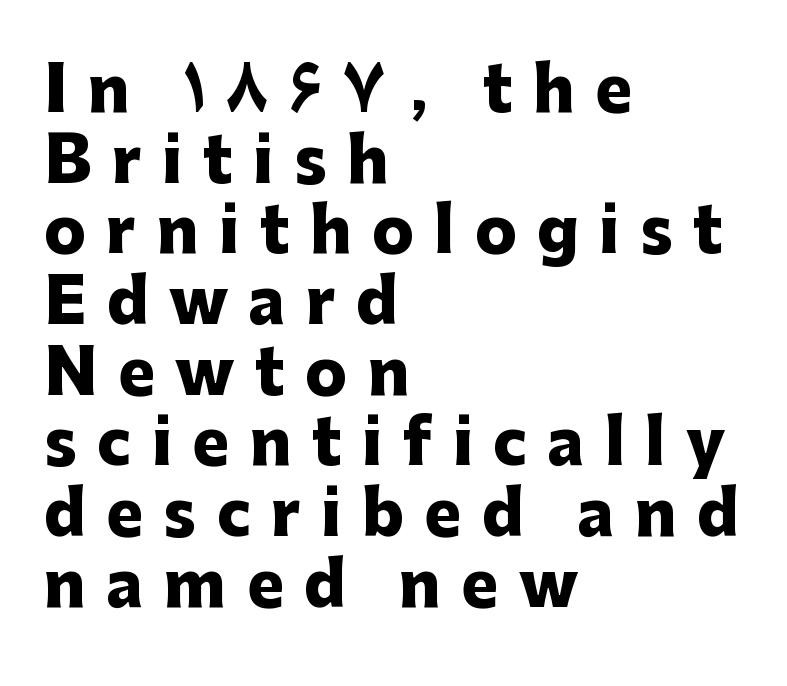
Looks like regular typesetting: each glyph gets only the width it needs. Summary of weight: heavy, a full bold. Tracking value appears strongly positive — letters spread wide. A typesetter would mark this as roman, not italic.
